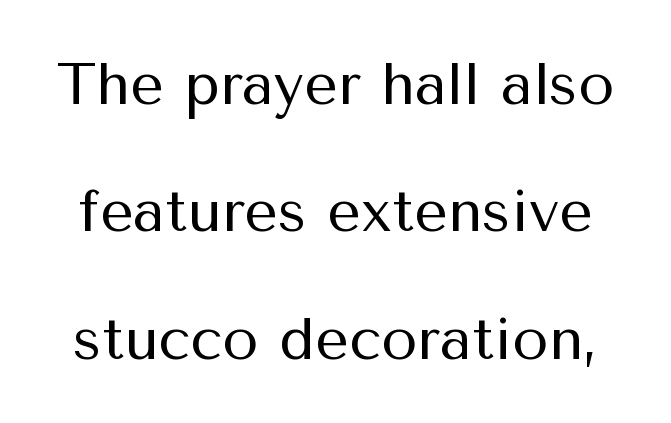
{"serif": "no", "italic": "no", "bold": "no", "weight": "regular", "width": "normal", "stroke_contrast": "medium", "x_height": "medium", "monospaced": "no", "underline": "no", "line_spacing": "loose", "line_spacing_ratio": 2.16, "letter_spacing": "normal", "letter_spacing_em": 0.0, "glyph_px": 59}
